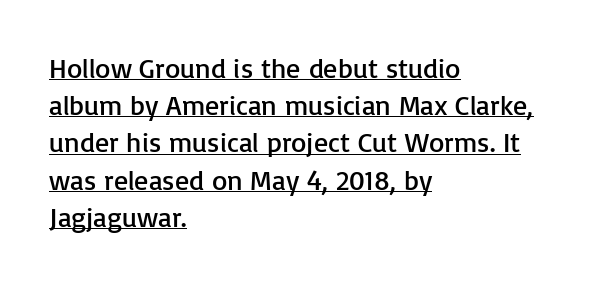
Normally led — the rows are evenly, conventionally spaced. Students, note that the glyphs here touch the page at normal intervals. When letters stand straight like this, we call the style roman or upright. No heavy texture on the line: the type isn't bold. Compared with undecorated copy, this sample adds a rule below the words. Looks like regular typesetting: each glyph gets only the width it needs.
